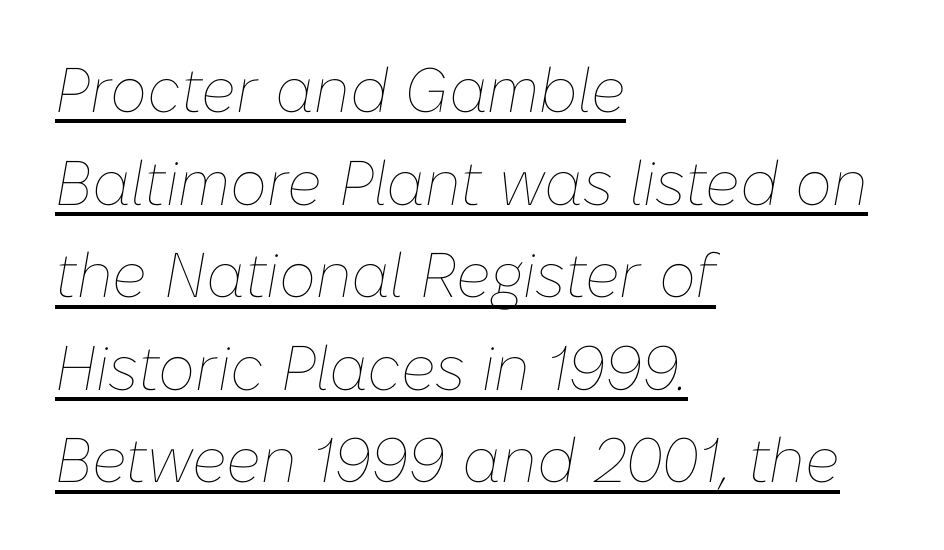
Compared with ordinary roman type, these characters are visibly tilted. Descenders here cross a horizontal rule under the line. There is no visible air inserted between adjacent glyphs. One glance says typical: line gaps are just what's usual.
